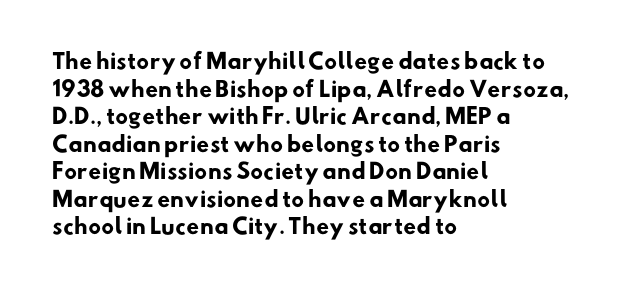
{"bold": "yes", "underline": "no", "align": "left", "line_spacing": "normal", "line_spacing_ratio": 1.31, "letter_spacing": "normal", "letter_spacing_em": 0.0, "glyph_px": 21}
